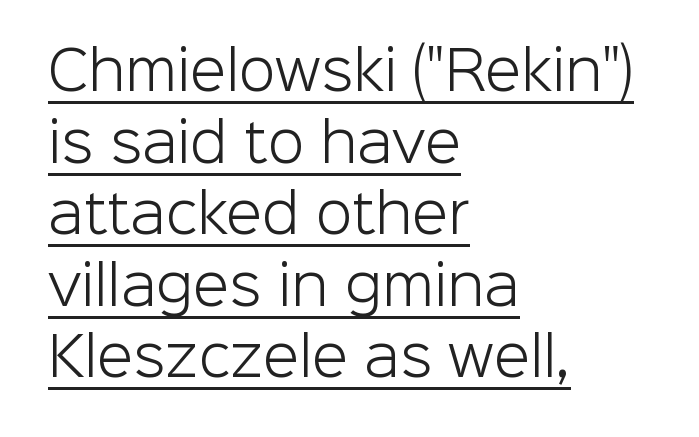
Is there any slant? The stems are plumb. Normally led — the rows are evenly, conventionally spaced. The strokes carry an ordinary text weight at most. Font category for this specimen: sans-serif. Proportional: the letters do not fall into vertical columns. Short note: letters normally spaced.
